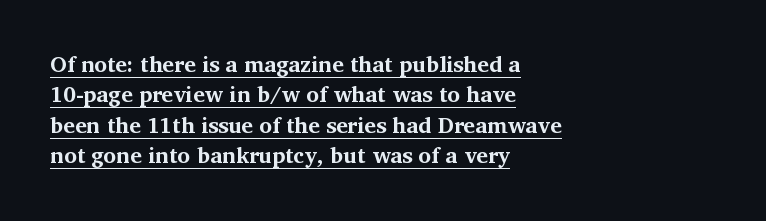
Q: Is the text bold? A: Yes.
Q: Is the text italic (slanted)? A: No, it is upright.
Q: Is the text underlined? A: Yes.
Q: How is the paragraph aligned? A: Left-aligned.
Q: Is the spacing between letters normal or unusually wide? A: Normal.
Q: Is the spacing between lines tight, normal or loose? A: Normal.
